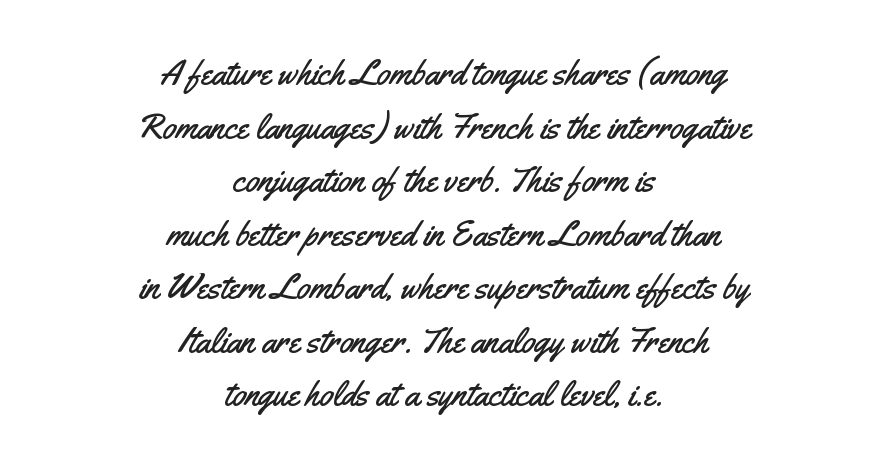
{"serif": "no", "width": "condensed", "stroke_contrast": "medium", "x_height": "small", "monospaced": "no", "underline": "no", "align": "center", "line_spacing": "normal", "line_spacing_ratio": 1.53, "letter_spacing": "normal", "letter_spacing_em": 0.0, "glyph_px": 35}
